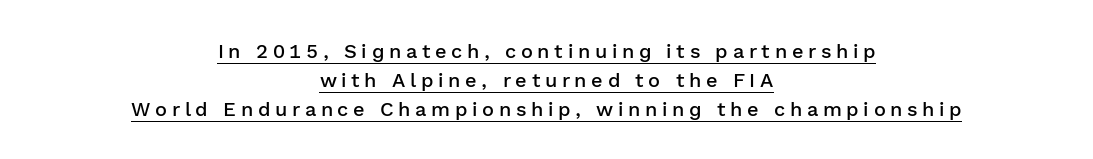
Regarding leading, the lines here are spaced in the standard way. The lettering holds an erect, upright posture throughout. Words appear elongated and porous because spacing is wide. How heavy is the stroke? Medium-heavy — a semibold, shy of bold. The typesetter chose a symmetrical, centered arrangement here. The sample's only ornament is a line tracing under the words.
